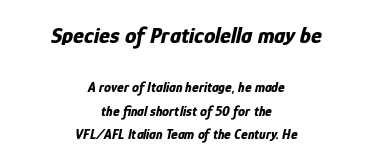
{"italic": "yes", "lean": "right", "slant_degrees": 12, "bold": "yes", "underline": "no", "align": "center", "line_spacing": "normal", "line_spacing_ratio": 1.68, "letter_spacing": "normal", "letter_spacing_em": 0.0, "larger_block": "first", "size_ratio": 1.64, "glyph_px": 23}
